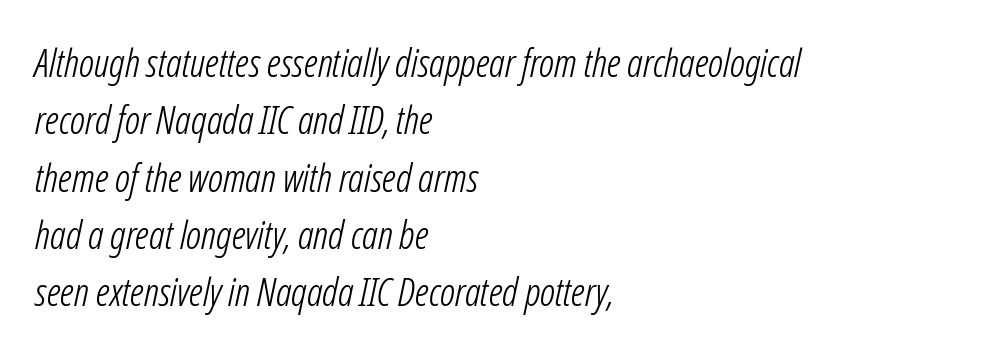
Q: Is the text bold? A: No.
Q: Is the text italic (slanted)? A: Yes, it leans right by about 12 degrees.
Q: Is the text underlined? A: No.
Q: How is the paragraph aligned? A: Left-aligned.
Q: Is the spacing between letters normal or unusually wide? A: Normal.
Q: Is the spacing between lines tight, normal or loose? A: Normal.
Q: Width (condensed, normal, or wide)? A: Condensed.
Q: Stroke contrast? A: Low.
Q: x-height? A: Medium.
Q: Monospaced? A: No.
